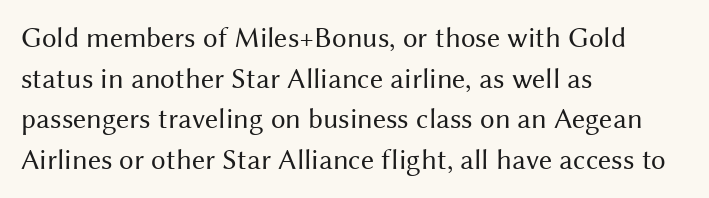
Q: Is the text bold? A: No.
Q: Is the text italic (slanted)? A: No, it is upright.
Q: Is the typeface a serif or a sans-serif typeface? A: Sans-serif.
Q: Is the text underlined? A: No.
Q: How is the paragraph aligned? A: Left-aligned.
Q: Is the spacing between letters normal or unusually wide? A: Normal.
Q: Is the spacing between lines tight, normal or loose? A: Normal.
Q: Width (condensed, normal, or wide)? A: Normal.
Q: Stroke contrast? A: Medium.
Q: x-height? A: Medium.
Q: Monospaced? A: No.
